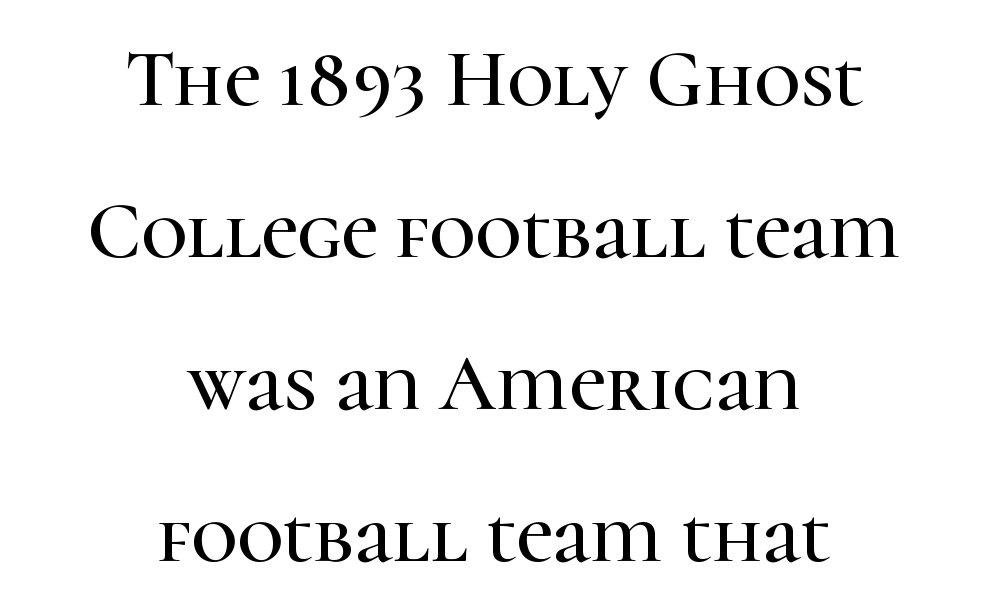
{"serif": "yes", "italic": "no", "width": "normal", "stroke_contrast": "high", "x_height": "medium", "monospaced": "no", "underline": "no", "align": "center", "line_spacing": "loose", "line_spacing_ratio": 1.9, "letter_spacing": "normal", "letter_spacing_em": 0.0, "glyph_px": 80}
